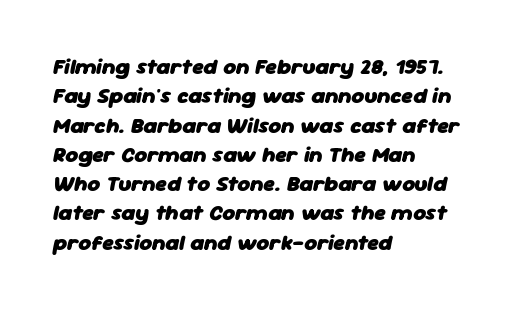
The image shows 22 px bold type, italic (leaning right); set left-aligned, normal line spacing (1.33x), normal letter spacing, not underlined.
